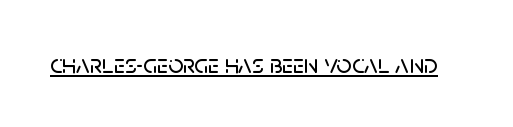
Posture: vertical. Is the letter spacing exaggerated? No — it looks like the ordinary default. These characters rest on top of a visible drawn line.
